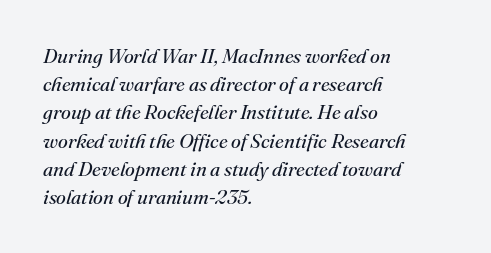
The image shows 20 px text type, italic (leaning right); set left-aligned, normal line spacing (1.41x), normal letter spacing, not underlined.
